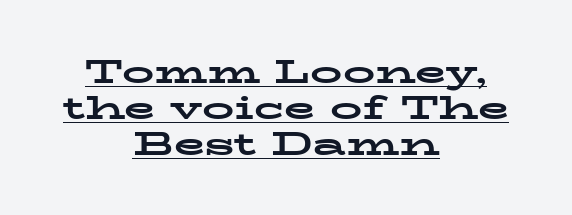
The image shows 32 px bold, wide serif type, upright; set centered, tight line spacing (1.12x), normal letter spacing, underlined; low stroke contrast and a medium x-height.
